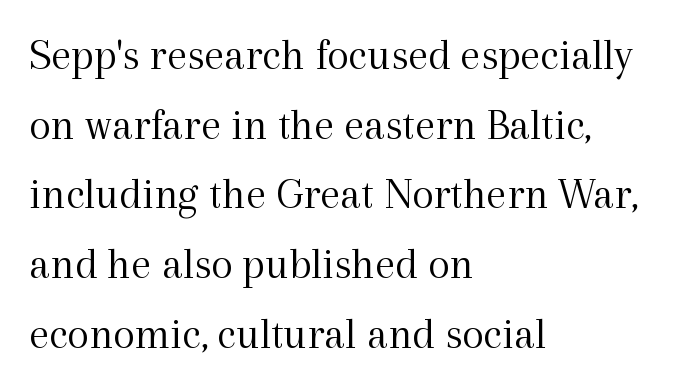
Q: Is the text bold? A: No.
Q: Is the text italic (slanted)? A: No, it is upright.
Q: Is the typeface a serif or a sans-serif typeface? A: Serif.
Q: Is the text underlined? A: No.
Q: How is the paragraph aligned? A: Left-aligned.
Q: Is the spacing between letters normal or unusually wide? A: Normal.
Q: Is the spacing between lines tight, normal or loose? A: Normal.
Q: Width (condensed, normal, or wide)? A: Normal.
Q: x-height? A: Medium.
Q: Monospaced? A: No.
